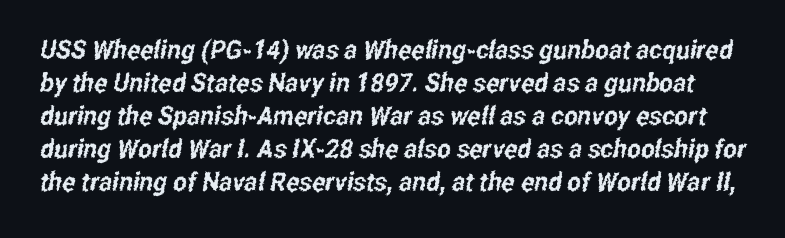
The passage shown has conventional tracking throughout. Underlining? Definitely not there. A typesetter would call this leading conventional body-copy spacing.
